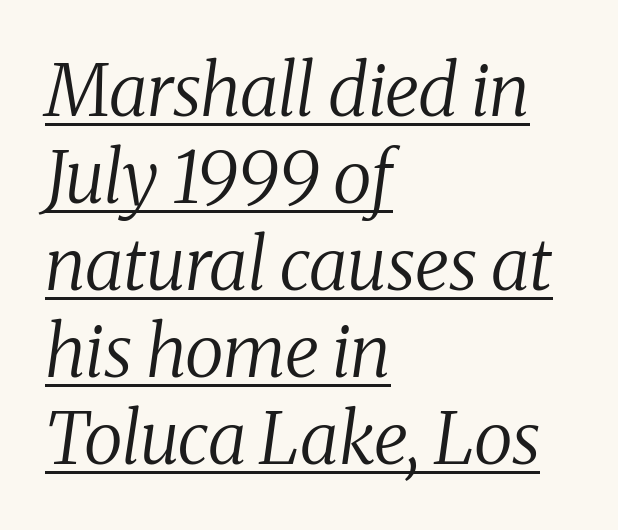
Q: Is the text bold? A: No.
Q: Is the text italic (slanted)? A: Yes, it leans right by about 8 degrees.
Q: Is the typeface a serif or a sans-serif typeface? A: Serif.
Q: Is the text underlined? A: Yes.
Q: How is the paragraph aligned? A: Left-aligned.
Q: Is the spacing between letters normal or unusually wide? A: Normal.
Q: Width (condensed, normal, or wide)? A: Normal.
Q: Stroke contrast? A: Medium.
Q: x-height? A: Medium.
Q: Monospaced? A: No.
